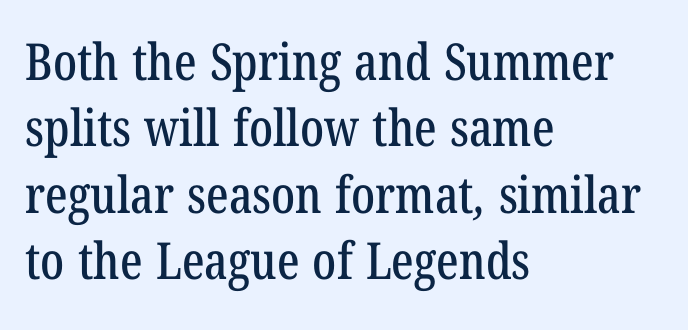
Q: Is the typeface a serif or a sans-serif typeface? A: Serif.
Q: Is the text underlined? A: No.
Q: How is the paragraph aligned? A: Left-aligned.
Q: Is the spacing between letters normal or unusually wide? A: Normal.
Q: Is the spacing between lines tight, normal or loose? A: Normal.
Q: Width (condensed, normal, or wide)? A: Condensed.
Q: Stroke contrast? A: Low.
Q: x-height? A: Medium.
Q: Monospaced? A: No.
